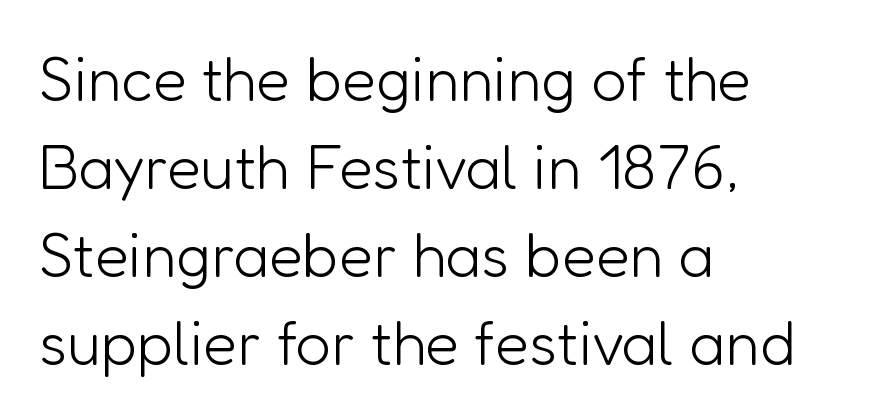
The passage shown is typed in a proportional face where columns would drift. Default kerning and tracking; the words read as compact shapes. The rag falls on the right side of this text block. You can tell it's not italic because the verticals are truly vertical. No extra ink here — the face is not bold.
